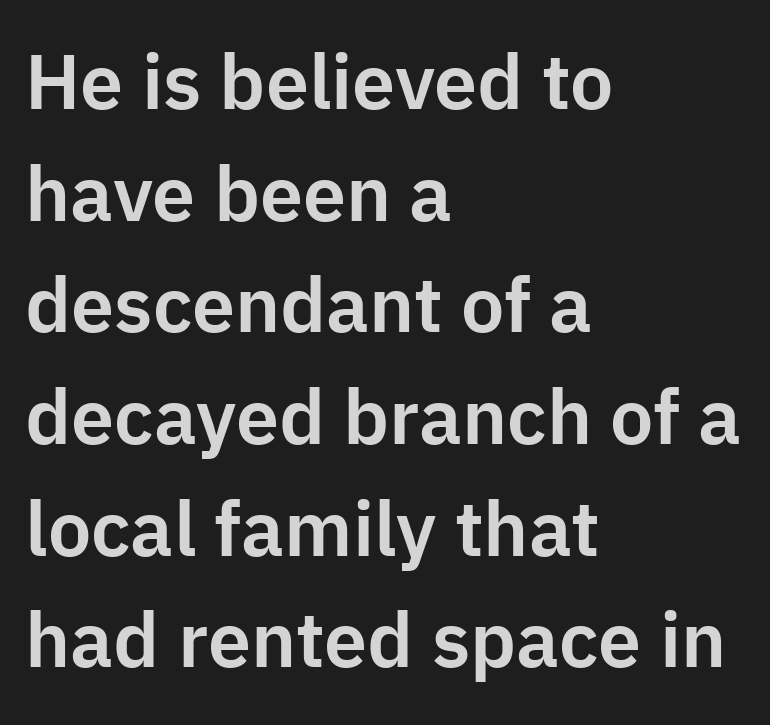
The image shows 77 px sans-serif type, upright; set left-aligned, normal line spacing (1.45x), normal letter spacing, not underlined; low stroke contrast and a medium x-height.
